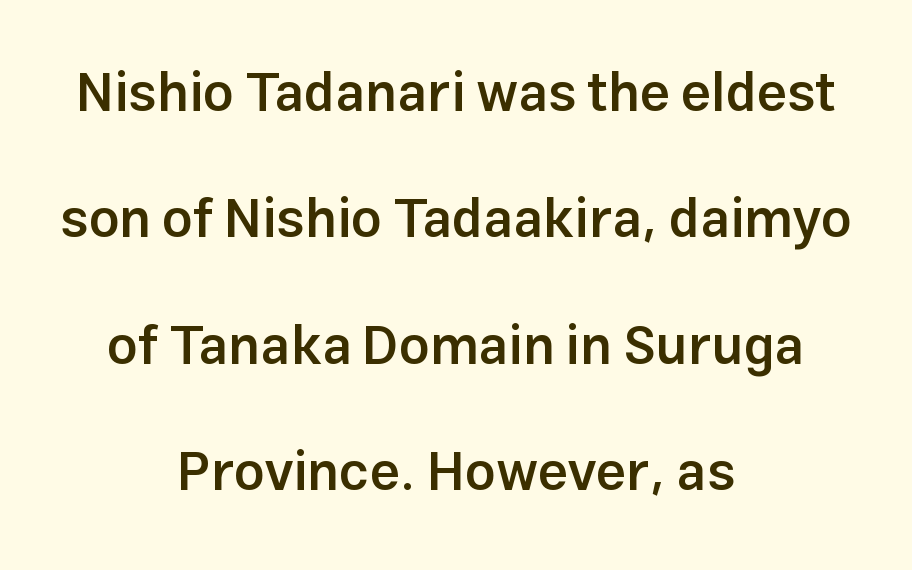
Q: Is the text bold? A: Semi-bold.
Q: Is the text italic (slanted)? A: No, it is upright.
Q: Is the typeface a serif or a sans-serif typeface? A: Sans-serif.
Q: Is the text underlined? A: No.
Q: How is the paragraph aligned? A: Centered.
Q: Is the spacing between letters normal or unusually wide? A: Normal.
Q: Is the spacing between lines tight, normal or loose? A: Loose.
Q: Width (condensed, normal, or wide)? A: Normal.
Q: Stroke contrast? A: Low.
Q: x-height? A: Medium.
Q: Monospaced? A: No.
